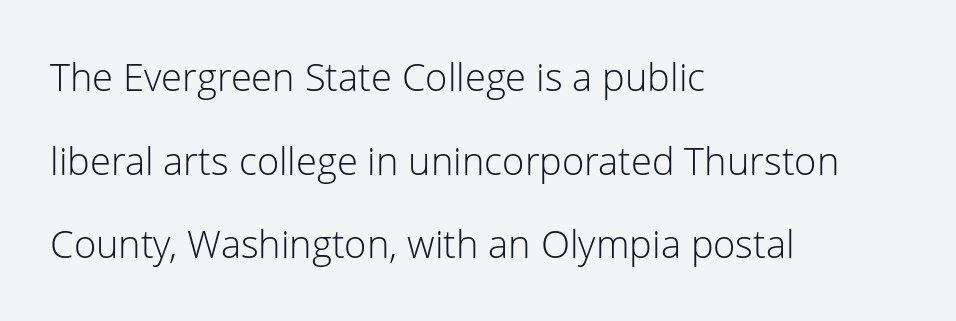
{"serif": "no", "italic": "no", "bold": "no", "weight": "light", "width": "normal", "stroke_contrast": "low", "x_height": "medium", "monospaced": "no", "underline": "no", "align": "left", "line_spacing": "loose", "line_spacing_ratio": 2.2, "letter_spacing": "normal", "letter_spacing_em": 0.0, "glyph_px": 38}
